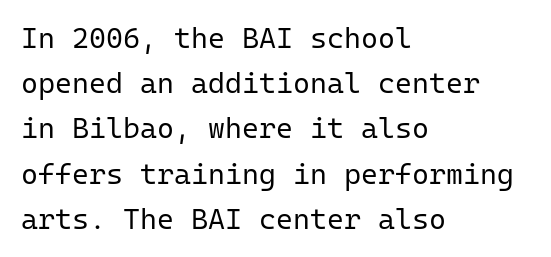
Each letter, wide or thin by design, is forced into the same width here. Is the type heavy? It reads as light-to-regular instead. Regarding serifs, this sample does without them. Line spacing here is normal.
